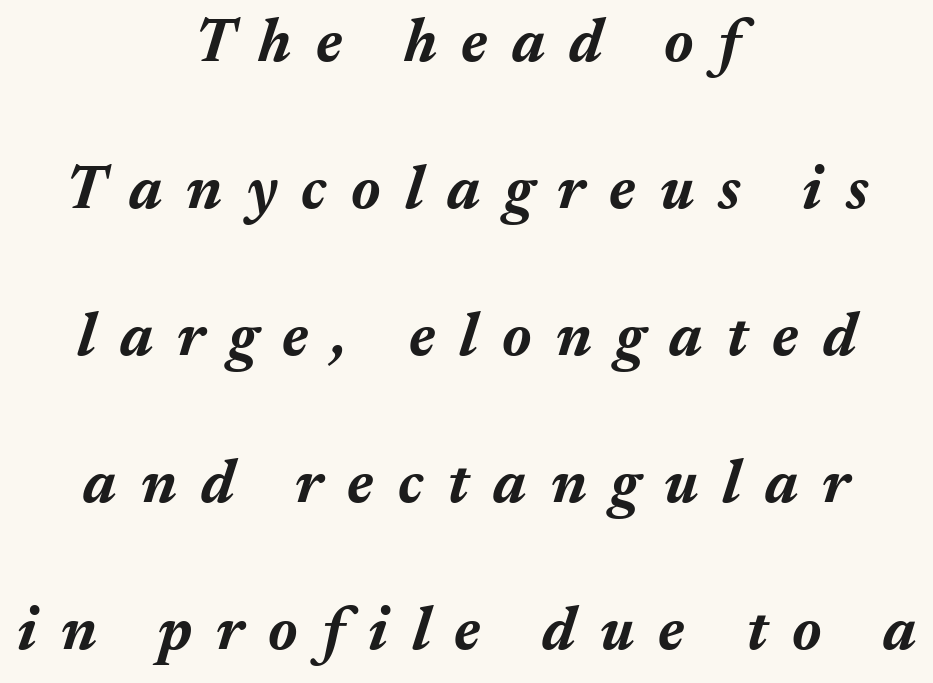
Q: Is the text bold? A: Yes.
Q: Is the text italic (slanted)? A: Yes, it leans right by about 17 degrees.
Q: Is the text underlined? A: No.
Q: How is the paragraph aligned? A: Centered.
Q: Is the spacing between letters normal or unusually wide? A: Unusually wide.
Q: Is the spacing between lines tight, normal or loose? A: Loose.
Q: Width (condensed, normal, or wide)? A: Normal.
Q: Stroke contrast? A: Medium.
Q: x-height? A: Medium.
Q: Monospaced? A: No.
